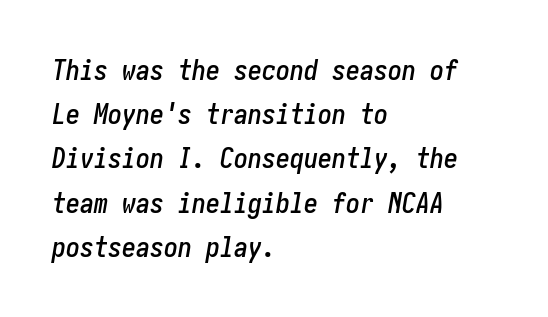
{"italic": "yes", "lean": "right", "slant_degrees": 10, "width": "condensed", "stroke_contrast": "low", "x_height": "medium", "underline": "no", "align": "left", "line_spacing": "normal", "line_spacing_ratio": 1.58, "letter_spacing": "normal", "letter_spacing_em": 0.0, "glyph_px": 28}
